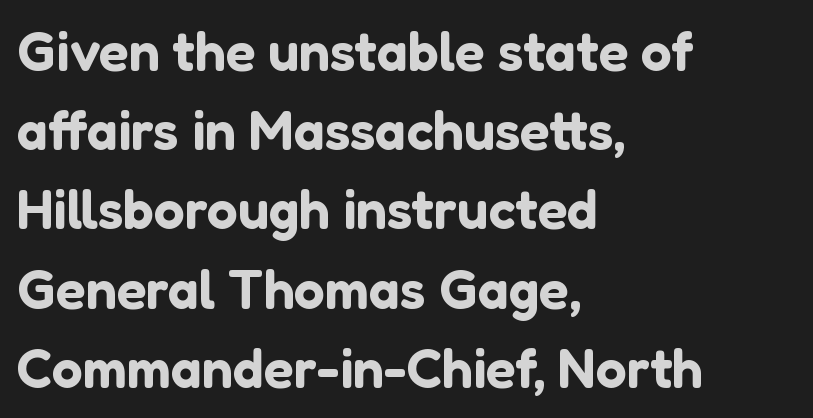
The image shows 55 px sans-serif type, upright; set left-aligned, normal line spacing (1.44x), normal letter spacing, not underlined; low stroke contrast and a medium x-height.
